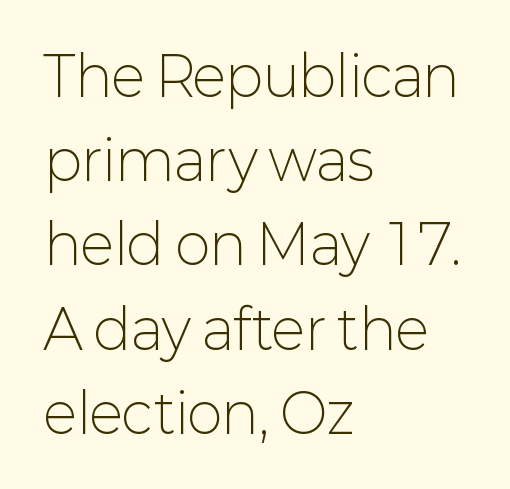
{"serif": "no", "italic": "no", "bold": "no", "weight": "light", "width": "normal", "stroke_contrast": "low", "x_height": "medium", "monospaced": "no", "underline": "no", "align": "left", "line_spacing": "normal", "line_spacing_ratio": 1.56, "letter_spacing": "normal", "letter_spacing_em": 0.0, "glyph_px": 54}
